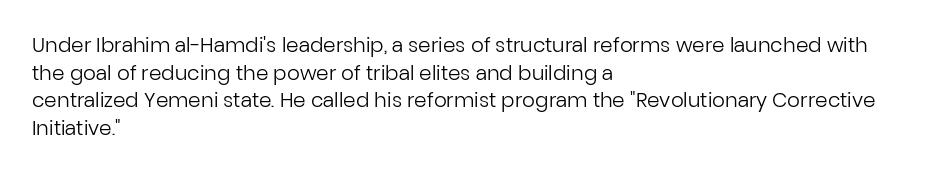
The image shows 20 px text type, upright; set left-aligned, normal line spacing (1.38x), normal letter spacing, not underlined.
